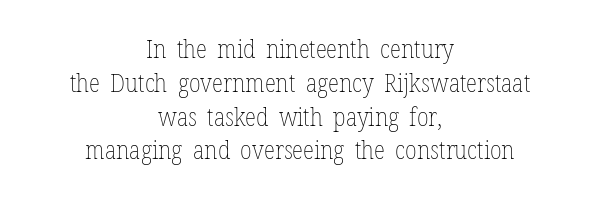
{"italic": "no", "bold": "no", "underline": "no", "align": "center", "line_spacing": "normal", "line_spacing_ratio": 1.3, "letter_spacing": "normal", "letter_spacing_em": 0.0, "glyph_px": 26}
